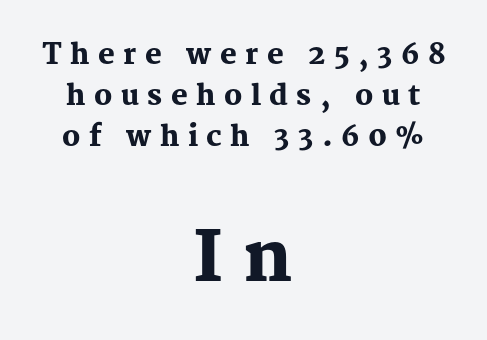
The face used here appears at its bigger size in the lower chunk. The tracking jumps out immediately: characters are airy and widely separated. Heavy, bold letterforms. I'd call this a serif setting — the letters wear small feet. Posture: straight, roman, zero tilt.
